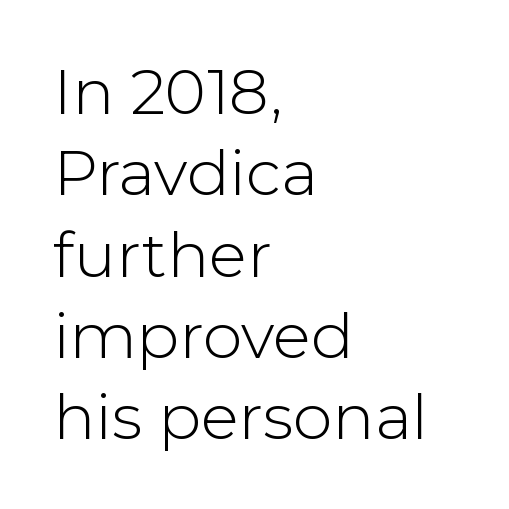
The image shows 63 px light sans-serif type, upright; set left-aligned, normal line spacing (1.29x), normal letter spacing, not underlined; low stroke contrast and a medium x-height.
